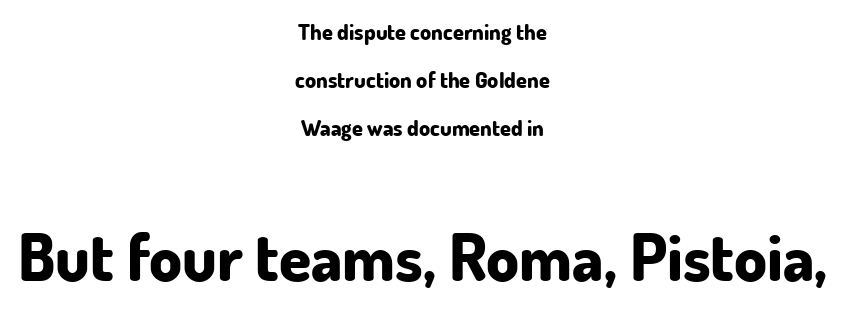
{"serif": "no", "italic": "no", "bold": "yes", "weight": "bold", "width": "normal", "stroke_contrast": "low", "x_height": "small", "monospaced": "no", "underline": "no", "align": "center", "line_spacing": "loose", "line_spacing_ratio": 2.19, "letter_spacing": "normal", "letter_spacing_em": 0.0, "larger_block": "second", "size_ratio": 2.95, "glyph_px": 65}
